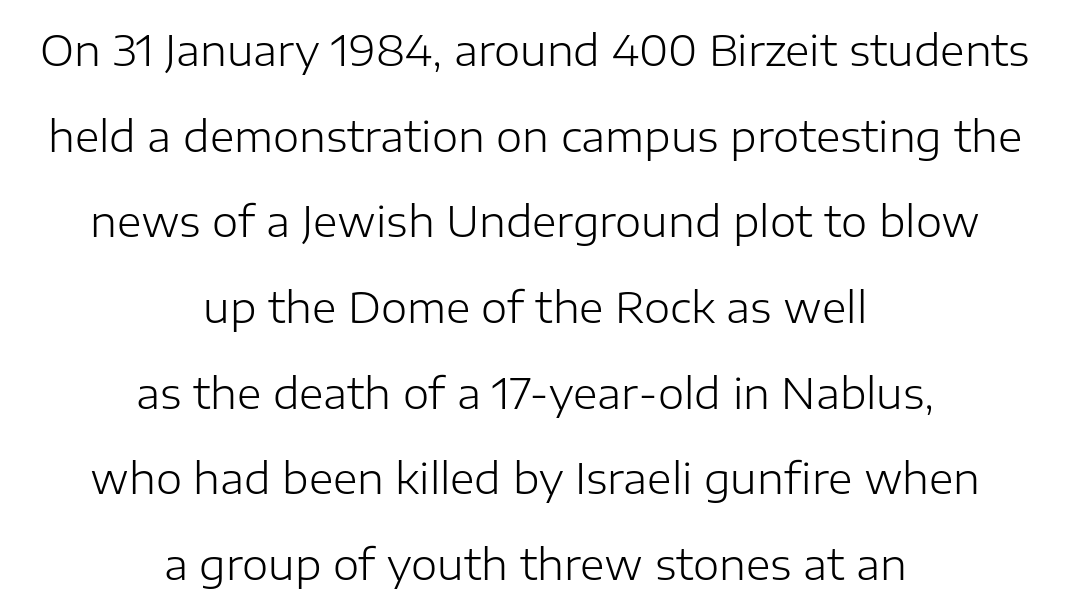
The whitespace from short lines is split evenly between both sides. The space between consecutive lines is lavish. Tall strokes in this sample are plumb rather than angled. This sample uses a sans-serif face. Spacing verdict: proportional, widths tailored to each character. Weight: not bold — regular or lighter.
